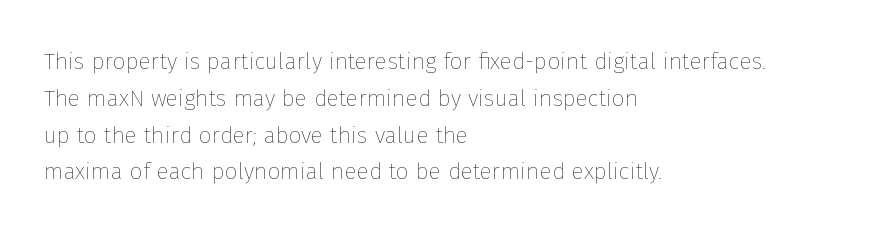
The image shows 23 px text type, upright; set left-aligned, normal line spacing (1.6x), normal letter spacing, not underlined.
